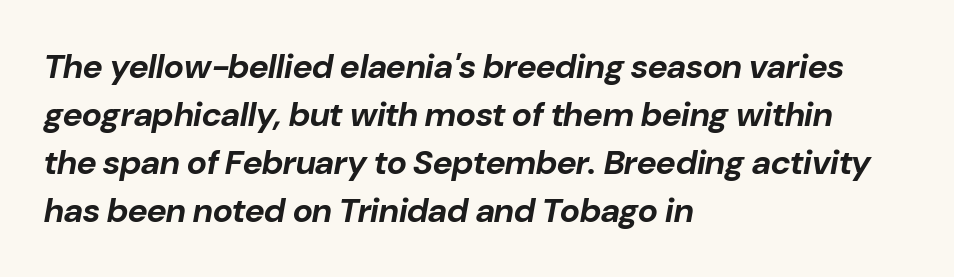
Visually the block forms a straight wall on the left and a jagged coastline on the right. Does the weight exceed regular? Yes, all the way to bold. Observe the ordinary spacing: letters are neighbours, not strangers. The lines sit at an ordinary, default distance from one another. Think of a printed novel: that variable character pitch is what you see here.
